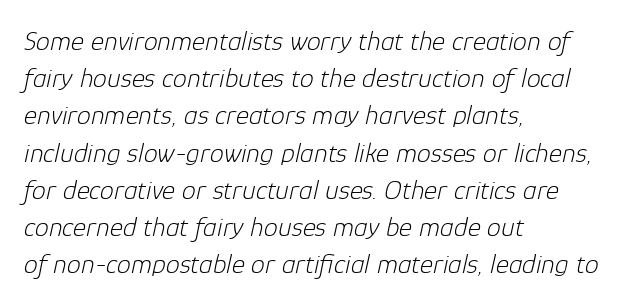
{"italic": "yes", "lean": "right", "slant_degrees": 12, "bold": "no", "weight": "light", "width": "normal", "stroke_contrast": "low", "x_height": "medium", "monospaced": "no", "underline": "no", "align": "left", "line_spacing": "normal", "line_spacing_ratio": 1.33, "letter_spacing": "normal", "letter_spacing_em": 0.0, "glyph_px": 28}
